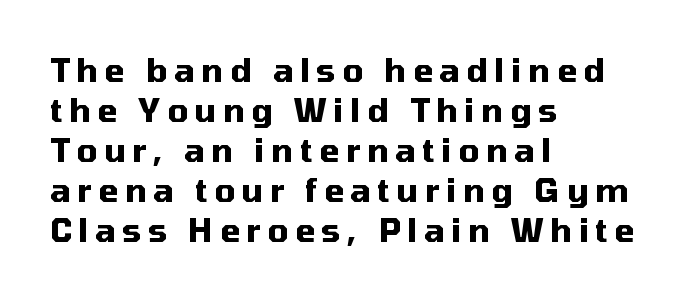
This is roman type, the default non-slanted kind. Check where the strokes stop: nothing finishes them off — pure sans. In terms of letterspacing, this is a distinctly airy, spread setting. Quick note: interline space is typical. Each line starts at the same left margin while the right side varies. Proportional: the letters do not fall into vertical columns.
